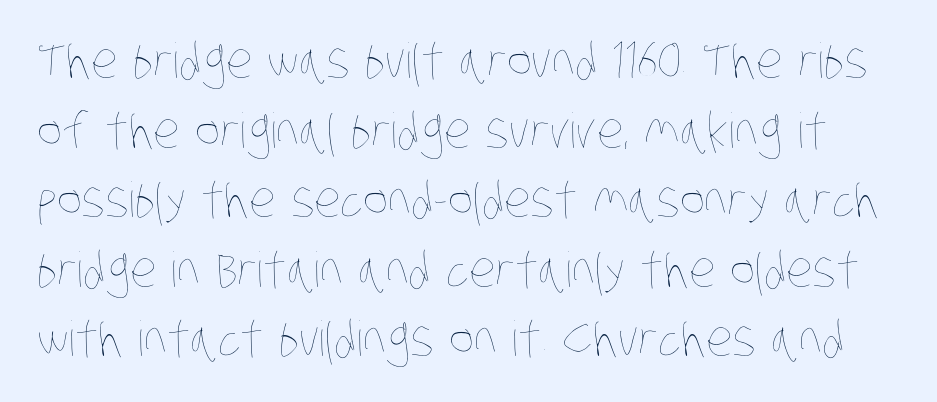
The image shows 48 px thin, condensed type; set normal line spacing (1.45x), normal letter spacing, not underlined; low stroke contrast and a large x-height.
